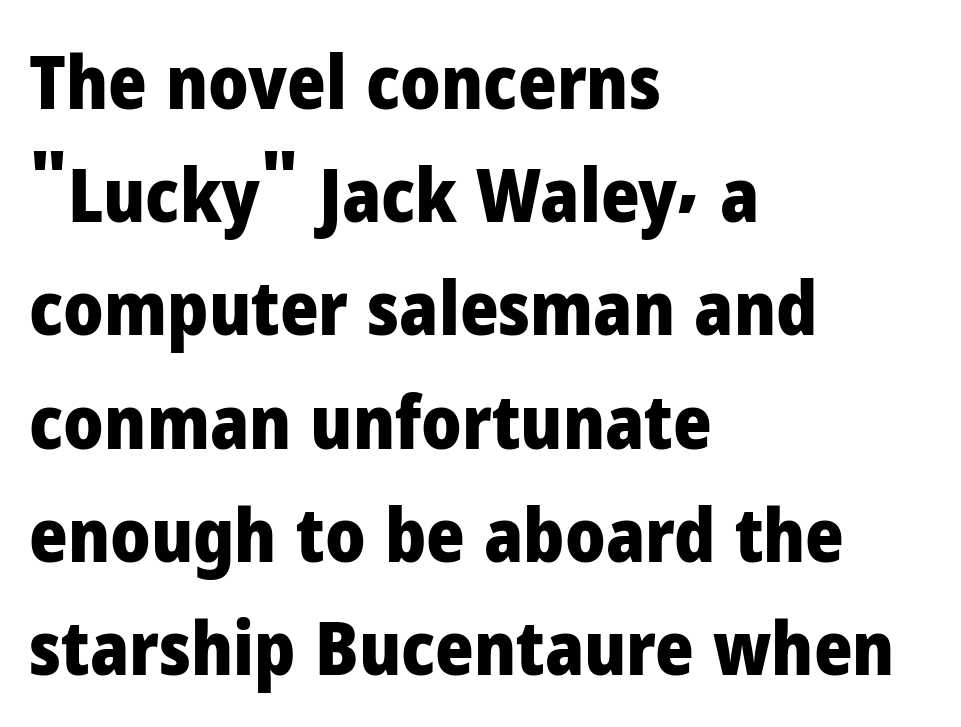
Q: Is the text bold? A: Yes.
Q: Is the text italic (slanted)? A: No, it is upright.
Q: Is the typeface a serif or a sans-serif typeface? A: Sans-serif.
Q: Is the text underlined? A: No.
Q: How is the paragraph aligned? A: Left-aligned.
Q: Is the spacing between letters normal or unusually wide? A: Normal.
Q: Is the spacing between lines tight, normal or loose? A: Normal.
Q: Width (condensed, normal, or wide)? A: Normal.
Q: Stroke contrast? A: Low.
Q: x-height? A: Medium.
Q: Monospaced? A: No.
